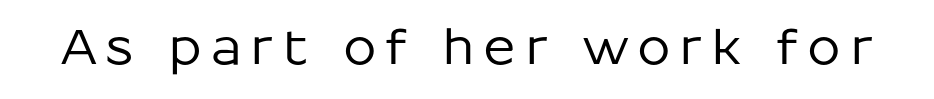
Q: Is the text italic (slanted)? A: No, it is upright.
Q: Is the typeface a serif or a sans-serif typeface? A: Sans-serif.
Q: Is the text underlined? A: No.
Q: Width (condensed, normal, or wide)? A: Normal.
Q: Stroke contrast? A: Low.
Q: x-height? A: Medium.
Q: Monospaced? A: No.
